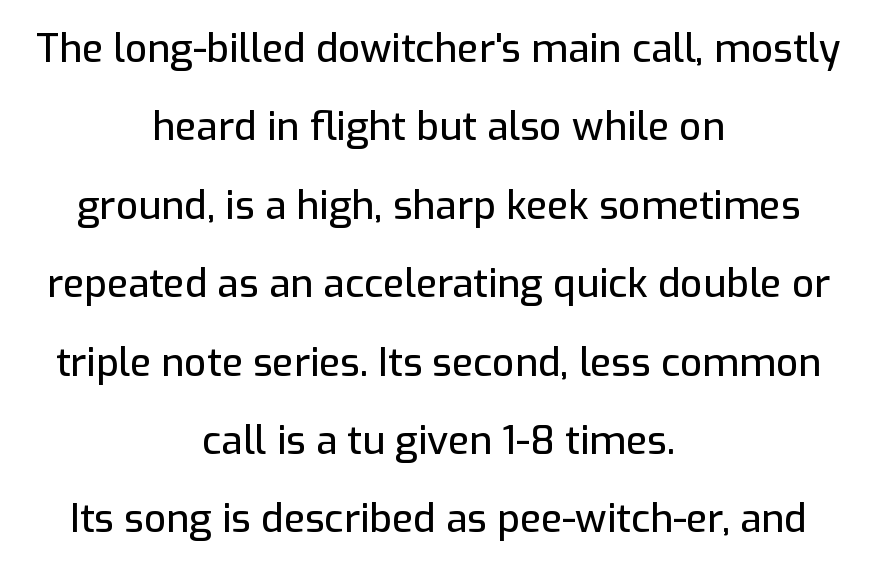
Q: Is the text italic (slanted)? A: No, it is upright.
Q: Is the typeface a serif or a sans-serif typeface? A: Sans-serif.
Q: Is the text underlined? A: No.
Q: How is the paragraph aligned? A: Centered.
Q: Is the spacing between letters normal or unusually wide? A: Normal.
Q: Is the spacing between lines tight, normal or loose? A: Loose.
Q: Width (condensed, normal, or wide)? A: Normal.
Q: Stroke contrast? A: Low.
Q: x-height? A: Medium.
Q: Monospaced? A: No.
